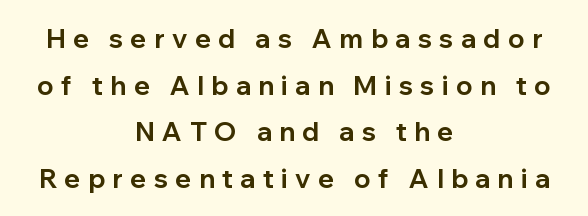
The image shows 26 px bold type, upright; set centered, line spacing 1.79x, unusually wide letter spacing (+0.29 em), not underlined.
